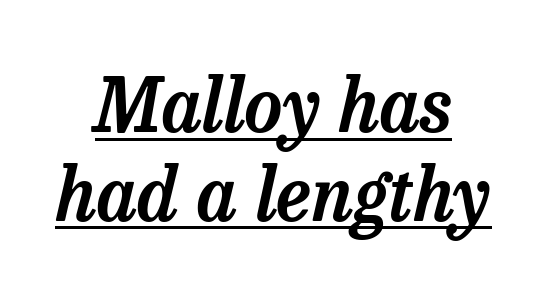
Each word holds together tightly as a unit, with standard inter-letter gaps. Underlining? Definitely there. These lines were composed using italics. The passage is arranged like a title page — every line centered.
